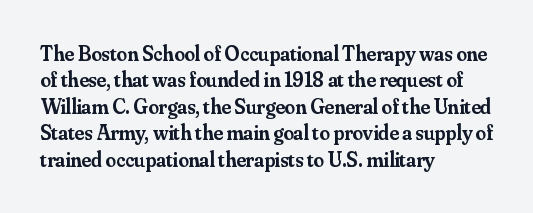
Its strokes are somewhat broadened, the hallmark of semibold type. Notice how descenders clear the ascenders below comfortably — that's standard leading. The letters stand straight up with perfectly vertical stems. Compared with a centered layout, this one pins lines to the left instead.
